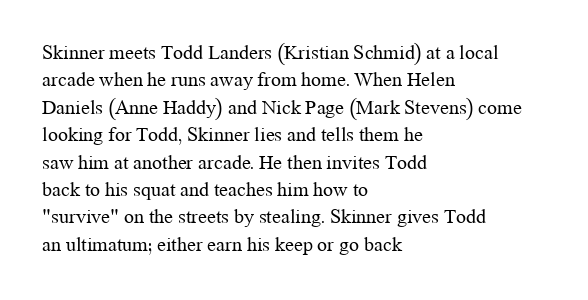
Q: Is the text bold? A: No.
Q: Is the text italic (slanted)? A: No, it is upright.
Q: Is the text underlined? A: No.
Q: How is the paragraph aligned? A: Left-aligned.
Q: Is the spacing between letters normal or unusually wide? A: Normal.
Q: Is the spacing between lines tight, normal or loose? A: Normal.
